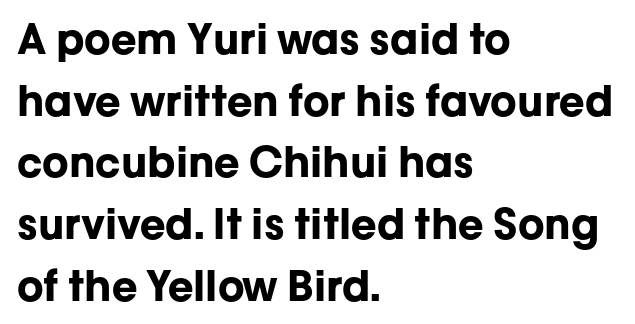
{"serif": "no", "italic": "no", "bold": "yes", "weight": "bold", "width": "normal", "stroke_contrast": "low", "x_height": "medium", "monospaced": "no", "underline": "no", "align": "left", "line_spacing": "normal", "line_spacing_ratio": 1.47, "letter_spacing": "normal", "letter_spacing_em": 0.0, "glyph_px": 42}
